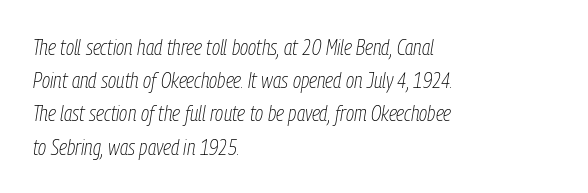
The image shows 22 px text type, italic (leaning right); set left-aligned, normal line spacing (1.51x), normal letter spacing, not underlined.
